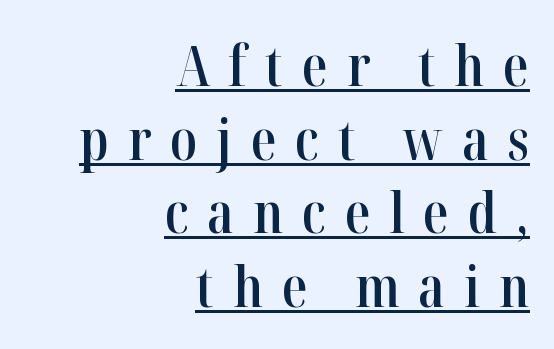
Q: Is the text bold? A: Semi-bold.
Q: Is the text italic (slanted)? A: No, it is upright.
Q: Is the typeface a serif or a sans-serif typeface? A: Serif.
Q: Is the text underlined? A: Yes.
Q: How is the paragraph aligned? A: Right-aligned.
Q: Is the spacing between letters normal or unusually wide? A: Unusually wide.
Q: Is the spacing between lines tight, normal or loose? A: Normal.
Q: Width (condensed, normal, or wide)? A: Condensed.
Q: Stroke contrast? A: High.
Q: x-height? A: Medium.
Q: Monospaced? A: No.
